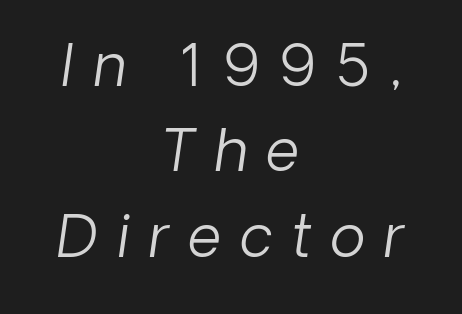
Q: Is the text bold? A: No.
Q: Is the text italic (slanted)? A: Yes, it leans right by about 8 degrees.
Q: Is the text underlined? A: No.
Q: How is the paragraph aligned? A: Centered.
Q: Is the spacing between letters normal or unusually wide? A: Unusually wide.
Q: Is the spacing between lines tight, normal or loose? A: Normal.
Q: Width (condensed, normal, or wide)? A: Normal.
Q: Stroke contrast? A: Low.
Q: x-height? A: Medium.
Q: Monospaced? A: No.
